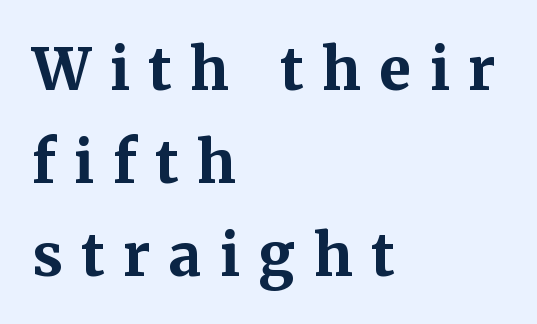
{"serif": "yes", "italic": "no", "bold": "yes", "weight": "bold", "width": "normal", "stroke_contrast": "medium", "x_height": "medium", "monospaced": "no", "underline": "no", "align": "left", "line_spacing": "normal", "line_spacing_ratio": 1.6, "letter_spacing": "wide", "letter_spacing_em": 0.32, "glyph_px": 58}
